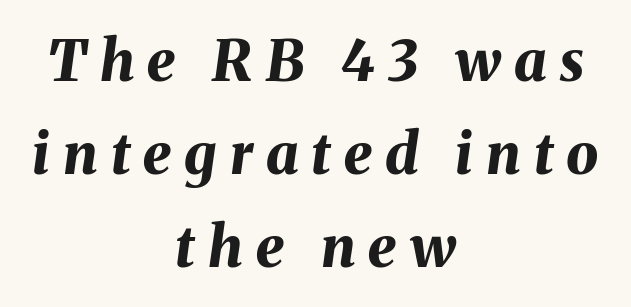
The image shows 57 px bold type, italic (leaning right); set centered, normal line spacing (1.63x), unusually wide letter spacing (+0.23 em), not underlined; medium stroke contrast and a medium x-height.
